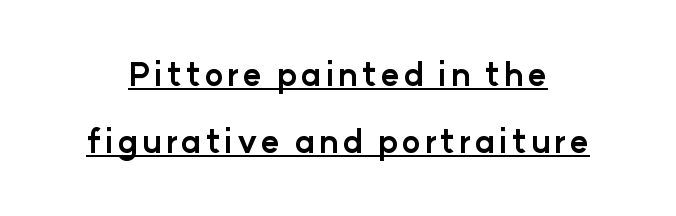
Q: Is the text bold? A: Yes.
Q: Is the text italic (slanted)? A: No, it is upright.
Q: Is the typeface a serif or a sans-serif typeface? A: Sans-serif.
Q: Is the text underlined? A: Yes.
Q: Is the spacing between lines tight, normal or loose? A: Loose.
Q: Width (condensed, normal, or wide)? A: Normal.
Q: Stroke contrast? A: Low.
Q: x-height? A: Medium.
Q: Monospaced? A: No.
